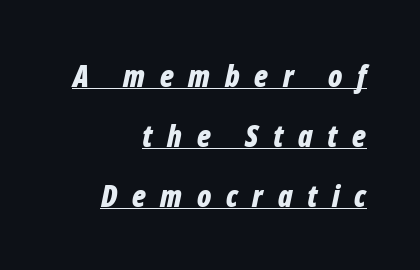
The typesetter has applied underlining to the passage shown. Is this a fixed-width face? No — the glyphs have proportional, varying widths. Plenty of ink on the page — the face is bold. Students, observe: this is what heavily led, spacious text looks like. Look at the tracking — it's clearly loosened, letters drifting apart.
